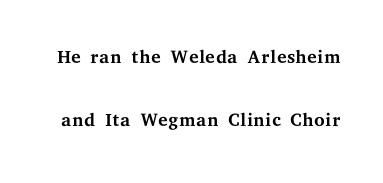
Do the letters lean? They stand straight. Summary of vertical rhythm: relaxed, with wide interline spacing. The baseline area is clear. The rendering keeps characters at their native spacing.
